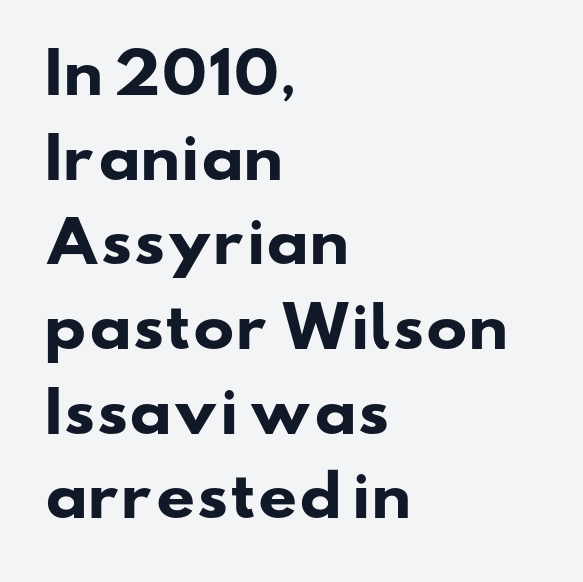
The image shows 55 px heavy, wide sans-serif type; set left-aligned, normal line spacing (1.54x), normal letter spacing, not underlined; low stroke contrast and a small x-height.
